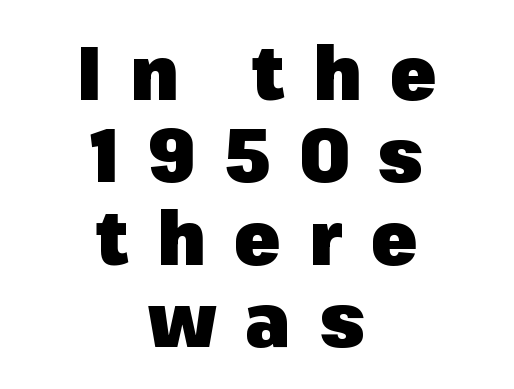
Weight: bold. A typesetter would call this proportional, since set widths differ per character. No italicization has been applied; the sample stays upright. The vertical gap from one line to the next is small.
